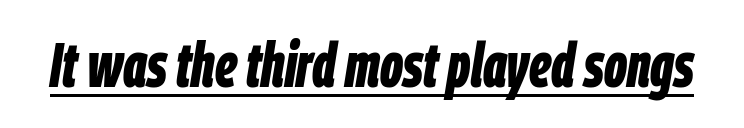
The image shows 63 px bold, condensed type, italic (leaning right); set normal letter spacing, underlined; low stroke contrast and a large x-height.
